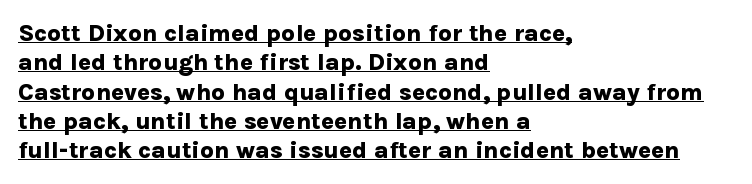
{"italic": "no", "bold": "yes", "underline": "yes", "align": "left", "line_spacing_ratio": 1.22, "letter_spacing": "normal", "letter_spacing_em": 0.0, "glyph_px": 24}
